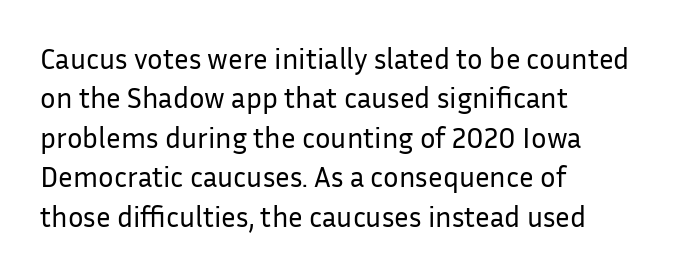
The image shows 29 px regular-weight sans-serif type, upright; set left-aligned, normal line spacing (1.36x), normal letter spacing, not underlined; low stroke contrast and a medium x-height.
